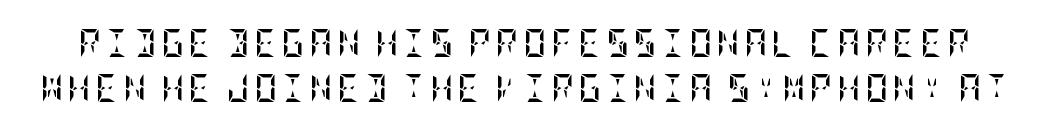
The font is running at its bold setting. Any mark beneath the type? The region is blank. One glance says typical: line gaps are just what's usual. Ordinary non-slanted type is in use.
